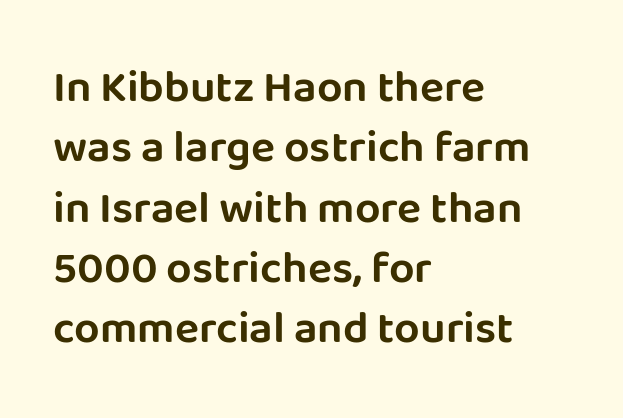
Q: Is the text italic (slanted)? A: No, it is upright.
Q: Is the typeface a serif or a sans-serif typeface? A: Sans-serif.
Q: Is the text underlined? A: No.
Q: How is the paragraph aligned? A: Left-aligned.
Q: Is the spacing between letters normal or unusually wide? A: Normal.
Q: Is the spacing between lines tight, normal or loose? A: Normal.
Q: Width (condensed, normal, or wide)? A: Normal.
Q: Stroke contrast? A: Low.
Q: x-height? A: Large.
Q: Monospaced? A: No.
